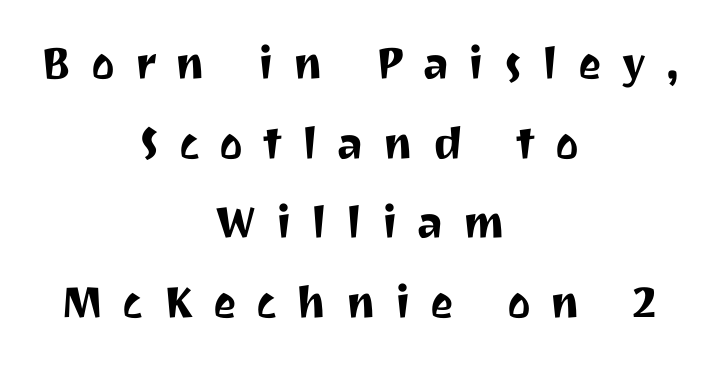
The image shows 56 px sans-serif type, upright; set centered, normal line spacing (1.42x), unusually wide letter spacing (+0.35 em), not underlined; medium stroke contrast and a medium x-height.
